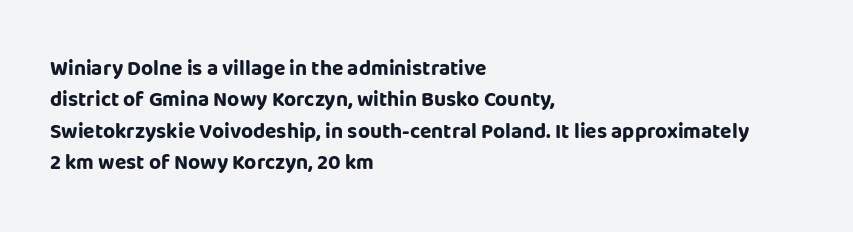
The image shows 21 px bold type, upright; set left-aligned, normal line spacing (1.49x), normal letter spacing, not underlined.
